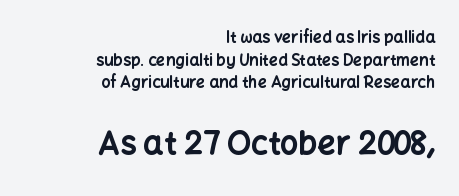
{"serif": "no", "italic": "no", "bold": "yes", "weight": "bold", "width": "normal", "stroke_contrast": "low", "x_height": "medium", "monospaced": "no", "underline": "no", "align": "right", "line_spacing": "normal", "line_spacing_ratio": 1.42, "letter_spacing": "normal", "letter_spacing_em": 0.0, "larger_block": "second", "size_ratio": 2.0, "glyph_px": 32}
